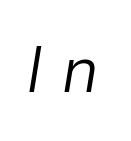
The image shows 66 px light type, italic (leaning right); set unusually wide letter spacing (+0.27 em), not underlined; low stroke contrast and a medium x-height.
